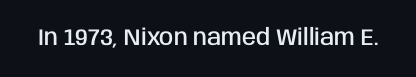
Q: Is the text bold? A: Semi-bold.
Q: Is the text italic (slanted)? A: No, it is upright.
Q: Is the text underlined? A: No.
Q: Is the spacing between letters normal or unusually wide? A: Normal.
